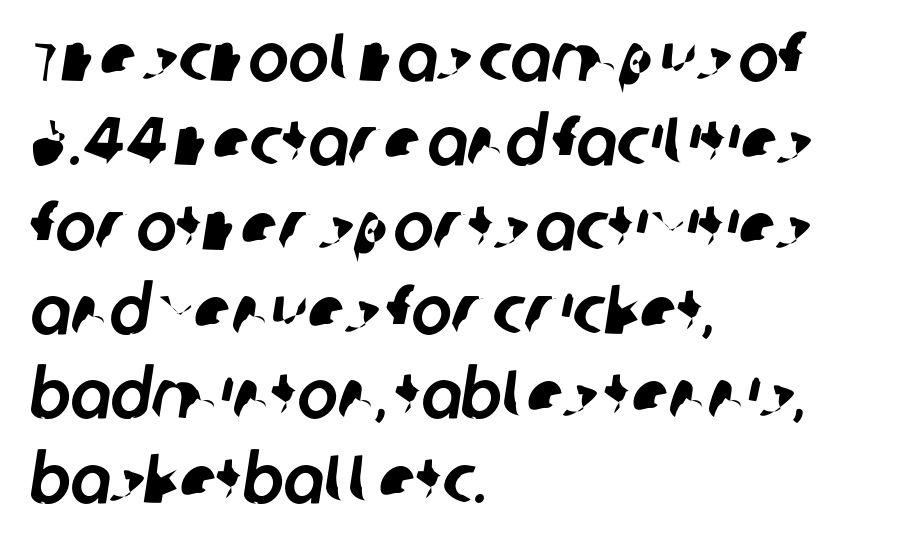
The image shows 68 px sans-serif type; set left-aligned, line spacing 1.24x, normal letter spacing, not underlined; low stroke contrast and a large x-height.
